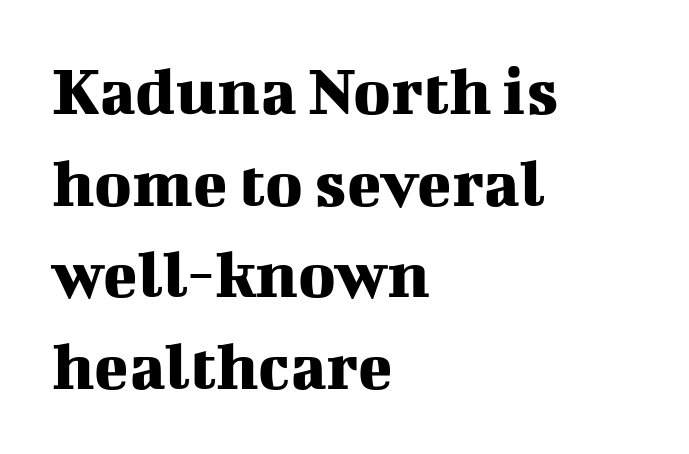
Q: Is the text italic (slanted)? A: No, it is upright.
Q: Is the typeface a serif or a sans-serif typeface? A: Serif.
Q: Is the text underlined? A: No.
Q: How is the paragraph aligned? A: Left-aligned.
Q: Is the spacing between letters normal or unusually wide? A: Normal.
Q: Is the spacing between lines tight, normal or loose? A: Normal.
Q: Width (condensed, normal, or wide)? A: Normal.
Q: Stroke contrast? A: Medium.
Q: x-height? A: Medium.
Q: Monospaced? A: No.
